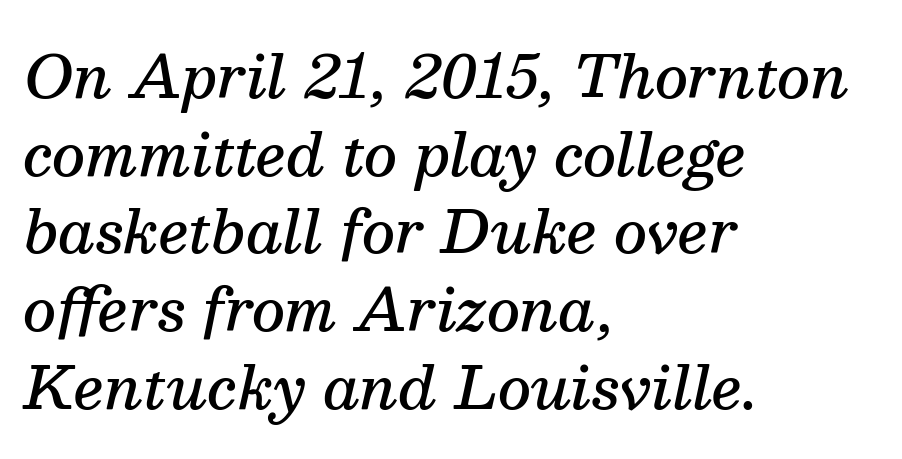
{"serif": "yes", "italic": "yes", "lean": "right", "slant_degrees": 13, "bold": "semi", "weight": "semibold", "width": "normal", "stroke_contrast": "medium", "x_height": "medium", "monospaced": "no", "underline": "no", "align": "left", "line_spacing": "normal", "line_spacing_ratio": 1.34, "letter_spacing": "normal", "letter_spacing_em": 0.0, "glyph_px": 58}
